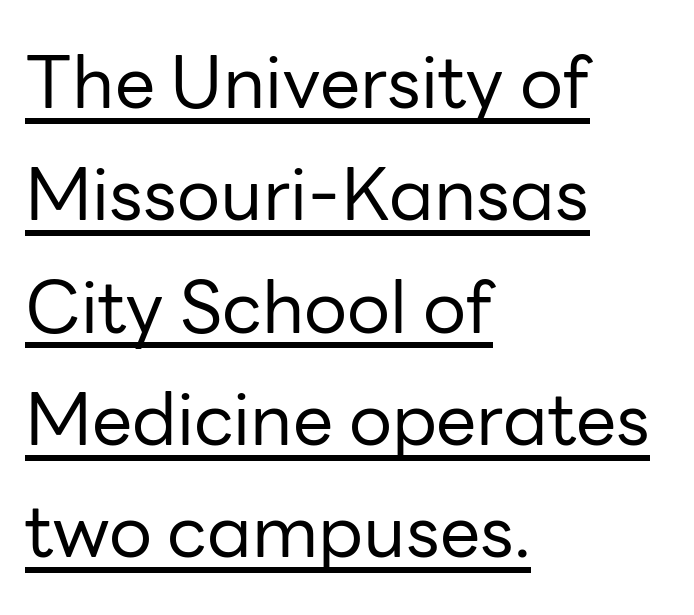
Q: Is the text bold? A: No.
Q: Is the text italic (slanted)? A: No, it is upright.
Q: Is the typeface a serif or a sans-serif typeface? A: Sans-serif.
Q: Is the text underlined? A: Yes.
Q: How is the paragraph aligned? A: Left-aligned.
Q: Is the spacing between letters normal or unusually wide? A: Normal.
Q: Is the spacing between lines tight, normal or loose? A: Normal.
Q: Width (condensed, normal, or wide)? A: Normal.
Q: Stroke contrast? A: Low.
Q: x-height? A: Medium.
Q: Monospaced? A: No.
